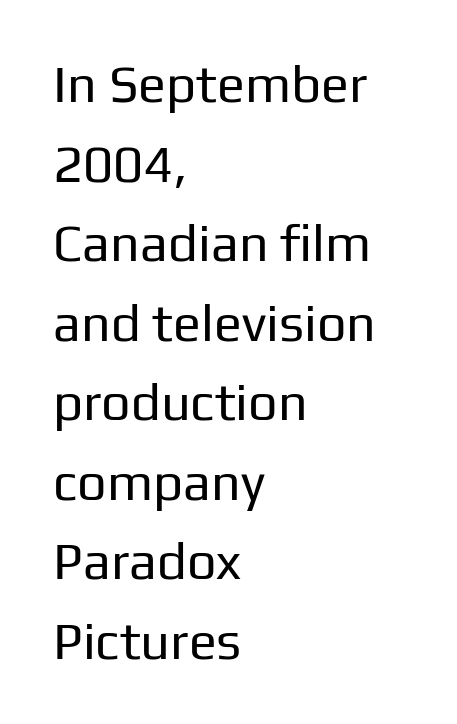
The passage shown is not underscored anywhere. The cut favours lightness, reaching ordinary text weight at its darkest. You could not count columns in this text — the font is proportionally spaced. The line texture is even and compact thanks to regular tracking. This block has exactly the height ordinary leading produces. A student would call this left alignment; a typographer would say flush left, rag right.
